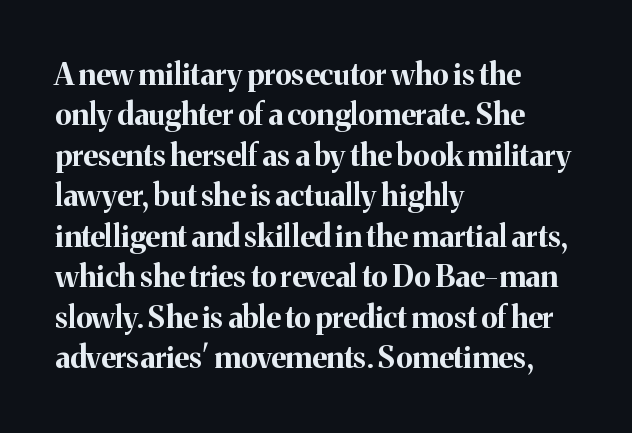
The typesetter chose a ragged-right arrangement here. The face used here is rendered with its standard letterfit. These lines are rendered in a variable-pitch font. Whoever set this chose a conventional vertical rhythm.
